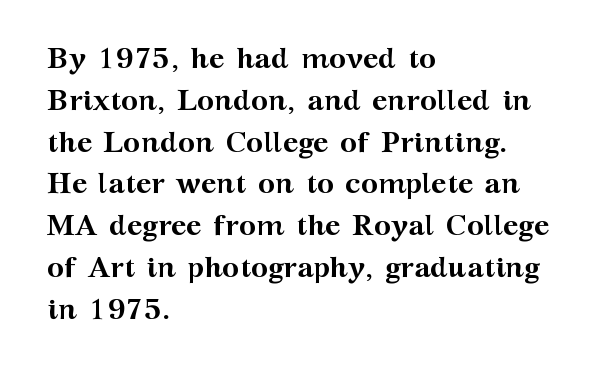
Students, observe: this is what conventionally led text looks like. The letterforms sit shoulder to shoulder at normal distance. The compositor pushed each line to the left boundary. As a designer I'd log this as weight 700, bold. This is the regular roman posture of the typeface.
